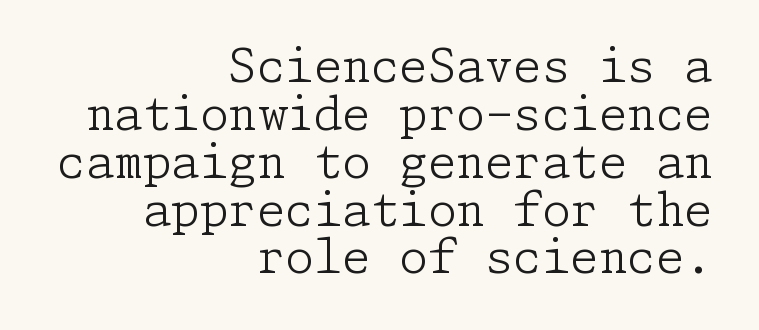
Glyph-to-glyph distance matches everyday printed text. This is serif lettering, the kind often seen in printed books. Nope, not italic — everything's standing straight. Letters rest on an invisible, unmarked baseline. The compositor pushed each line to the right boundary.
